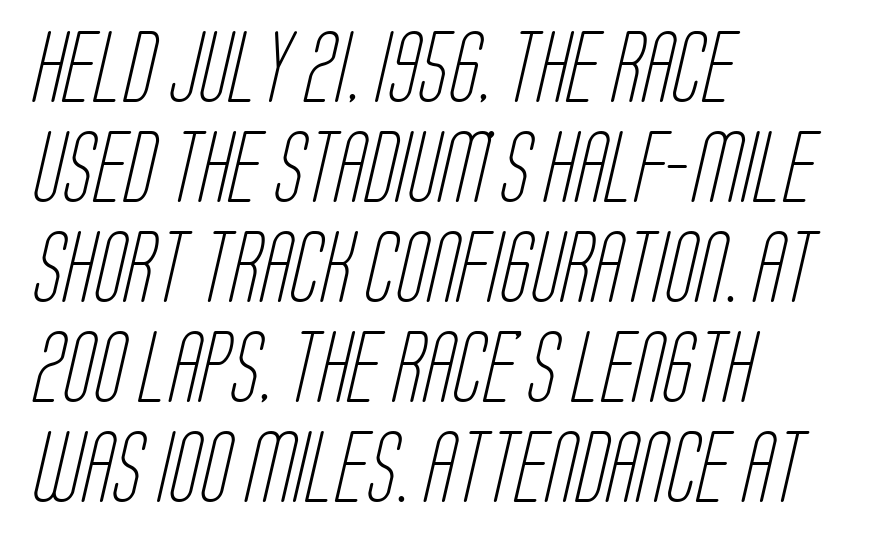
{"serif": "no", "bold": "no", "weight": "light", "width": "condensed", "stroke_contrast": "low", "x_height": "large", "monospaced": "no", "underline": "no", "align": "left", "line_spacing": "normal", "line_spacing_ratio": 1.41, "letter_spacing": "normal", "letter_spacing_em": 0.0, "glyph_px": 71}
